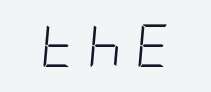
{"italic": "yes", "lean": "right", "slant_degrees": 5, "bold": "no", "weight": "light", "width": "condensed", "stroke_contrast": "low", "x_height": "large", "underline": "no", "letter_spacing": "wide", "letter_spacing_em": 0.32, "glyph_px": 42}
